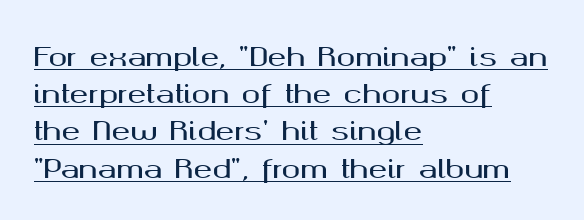
Q: Is the text italic (slanted)? A: No, it is upright.
Q: Is the text underlined? A: Yes.
Q: How is the paragraph aligned? A: Left-aligned.
Q: Is the spacing between letters normal or unusually wide? A: Normal.
Q: Is the spacing between lines tight, normal or loose? A: Normal.
